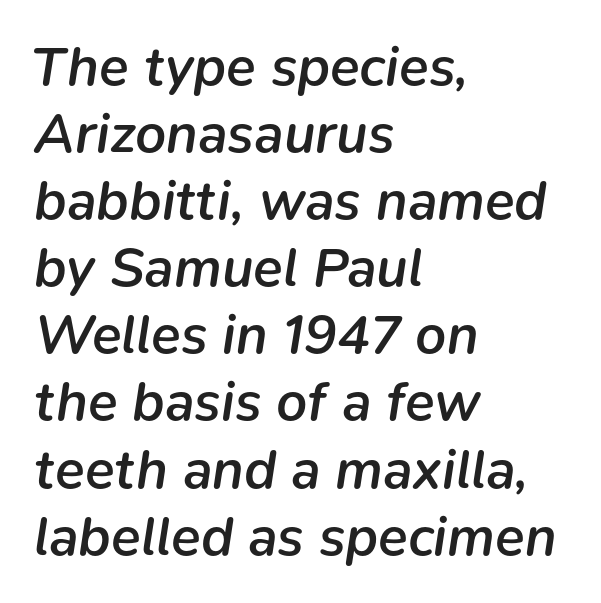
Q: Is the text bold? A: Semi-bold.
Q: Is the text italic (slanted)? A: Yes, it leans right by about 9 degrees.
Q: Is the text underlined? A: No.
Q: How is the paragraph aligned? A: Left-aligned.
Q: Is the spacing between letters normal or unusually wide? A: Normal.
Q: Width (condensed, normal, or wide)? A: Normal.
Q: Stroke contrast? A: Low.
Q: x-height? A: Medium.
Q: Monospaced? A: No.
